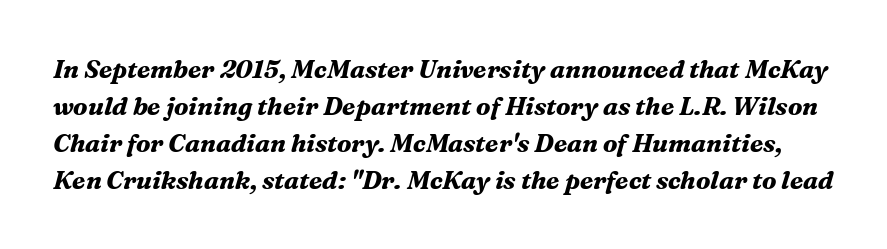
Every character sits at an angle, as italics do. The typesetting leans heavy: a genuine bold. What's the leading like? Ordinary, nothing unusual. No word sits above an underline.
